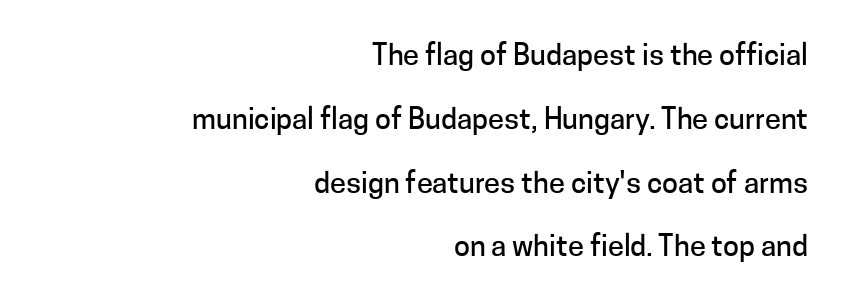
The gaps between neighbouring characters are ordinary and unremarkable. Character widths vary here, with narrow letters taking less room than wide ones. Each new line begins a long way beneath the previous one. This is sans-serif lettering, the kind often seen on screens and signage. Nope, not italic — everything's standing straight. A flush-right, rag-left setting is used for this passage.
